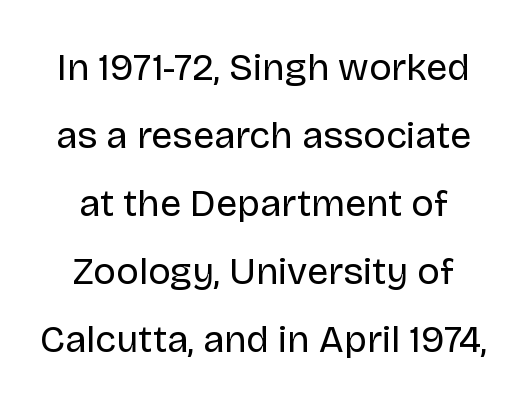
The designer went with a sans here, leaving each stem footless. The paragraph shown floats in the horizontal middle. Varying glyph widths throughout — classic text-font behaviour. Honestly, there is no underline to notice here at all. There is no visible air inserted between adjacent glyphs.
